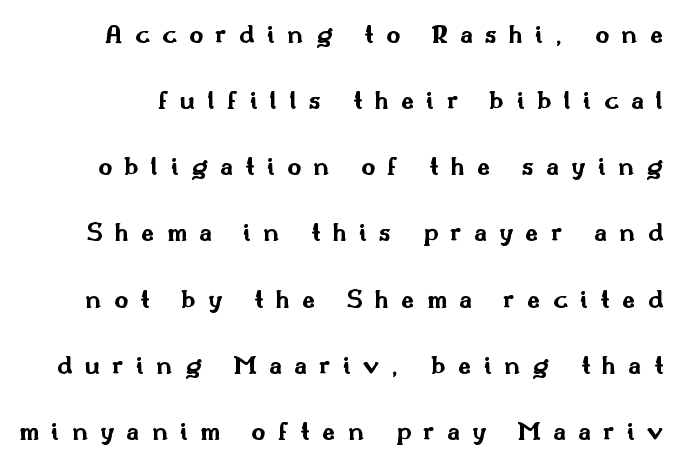
Whoever set this chose breathing room over compactness in the vertical rhythm. The baseline area is clear. The letters are spread apart with noticeably loose tracking. The type sits square on the baseline with zero lean. The passage shown is emphatically bold.
